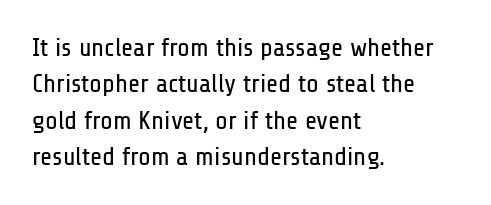
The image shows 26 px text type, upright; set left-aligned, normal line spacing (1.4x), normal letter spacing, not underlined.
